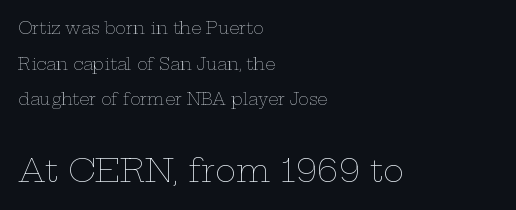
{"italic": "no", "bold": "no", "weight": "thin", "width": "wide", "stroke_contrast": "low", "x_height": "medium", "monospaced": "no", "underline": "no", "align": "left", "line_spacing": "loose", "line_spacing_ratio": 2.22, "letter_spacing": "normal", "letter_spacing_em": 0.0, "larger_block": "second", "size_ratio": 2.0, "glyph_px": 32}
